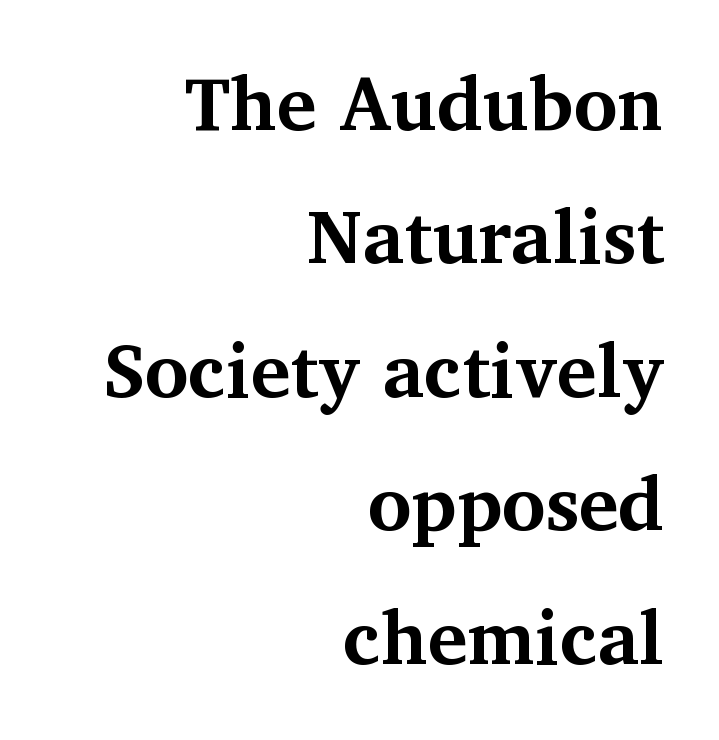
The image shows 75 px bold serif type, upright; set right-aligned, line spacing 1.78x, normal letter spacing, not underlined; medium stroke contrast and a medium x-height.
